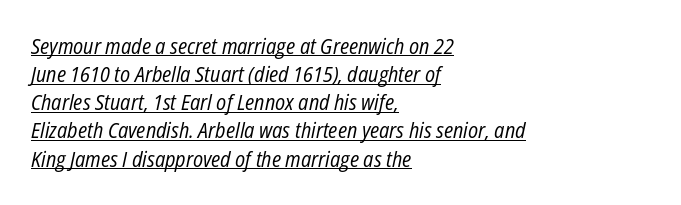
Each word holds together tightly as a unit, with standard inter-letter gaps. Would a proofreader flag this as italicized? Yes. The strokes are not fattened; the text isn't bold. Decoration check: the copy is underlined.
